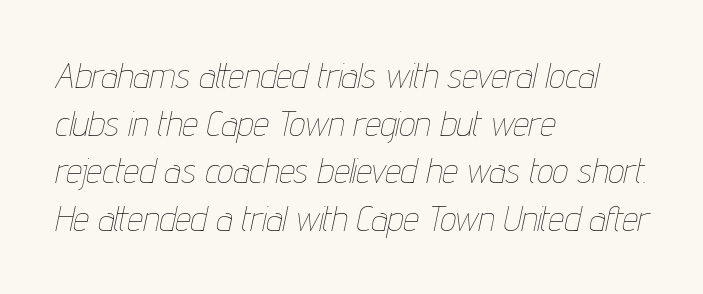
The face looks like a standard text weight, possibly lighter. Characters are canted at an angle relative to the baseline's perpendicular. The passage shown stacks its lines at a standard gap. Here the designer chose a conventional face with non-uniform glyph widths.
